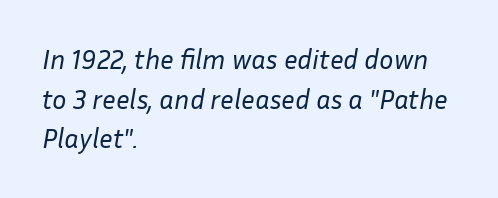
Q: Is the text bold? A: No.
Q: Is the text italic (slanted)? A: Yes, it leans right by about 10 degrees.
Q: Is the text underlined? A: No.
Q: How is the paragraph aligned? A: Left-aligned.
Q: Is the spacing between letters normal or unusually wide? A: Normal.
Q: Is the spacing between lines tight, normal or loose? A: Normal.
